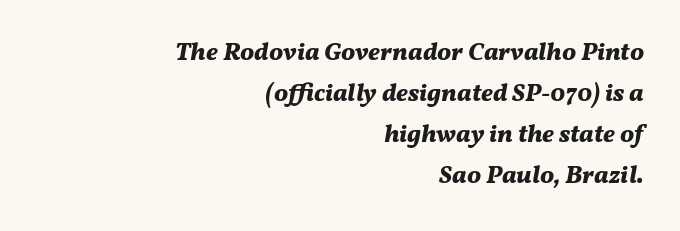
The image shows 25 px bold type, italic (leaning right); set right-aligned, normal line spacing (1.64x), normal letter spacing, not underlined.
